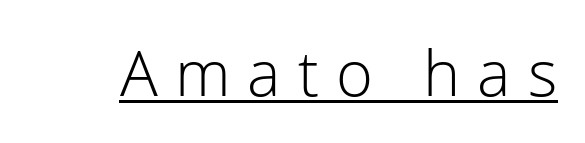
Q: Is the text bold? A: No.
Q: Is the text italic (slanted)? A: No, it is upright.
Q: Is the typeface a serif or a sans-serif typeface? A: Sans-serif.
Q: Is the text underlined? A: Yes.
Q: Is the spacing between letters normal or unusually wide? A: Unusually wide.
Q: Width (condensed, normal, or wide)? A: Normal.
Q: Stroke contrast? A: Low.
Q: x-height? A: Medium.
Q: Monospaced? A: No.
